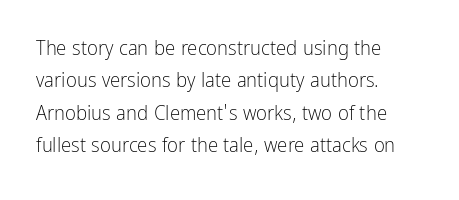
The image shows 21 px text type, upright; set left-aligned, normal line spacing (1.54x), normal letter spacing, not underlined.
